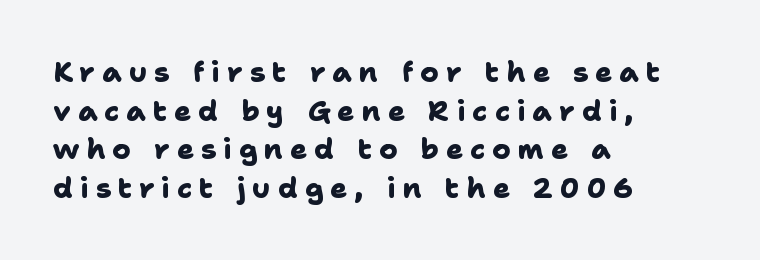
{"serif": "no", "bold": "yes", "weight": "heavy", "width": "normal", "stroke_contrast": "low", "x_height": "medium", "monospaced": "no", "underline": "no", "align": "left", "line_spacing": "normal", "line_spacing_ratio": 1.38, "letter_spacing": "wide", "letter_spacing_em": 0.25, "glyph_px": 28}
